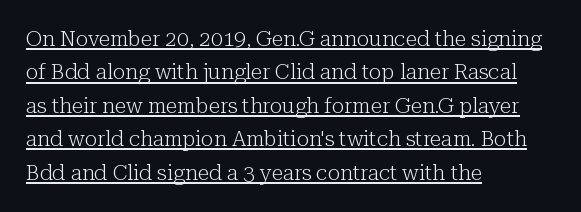
The image shows 21 px text type, upright; set left-aligned, normal line spacing (1.59x), normal letter spacing, underlined.
